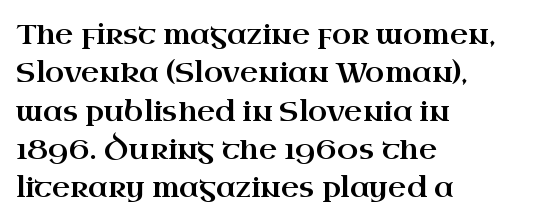
{"serif": "yes", "italic": "no", "width": "wide", "stroke_contrast": "high", "x_height": "small", "monospaced": "no", "underline": "no", "align": "left", "line_spacing": "normal", "line_spacing_ratio": 1.37, "letter_spacing": "normal", "letter_spacing_em": 0.0, "glyph_px": 28}
